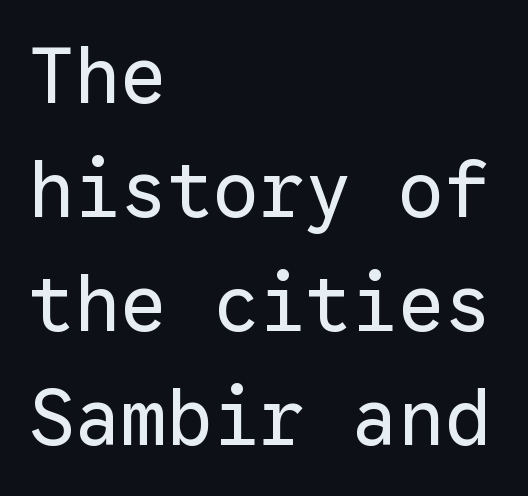
Regular leading. The rag falls on the right side of this text block. Honestly, there is no underline to notice here at all. Each letter, wide or thin by design, is forced into the same width here. Tracking value appears to be zero — textbook default spacing.
